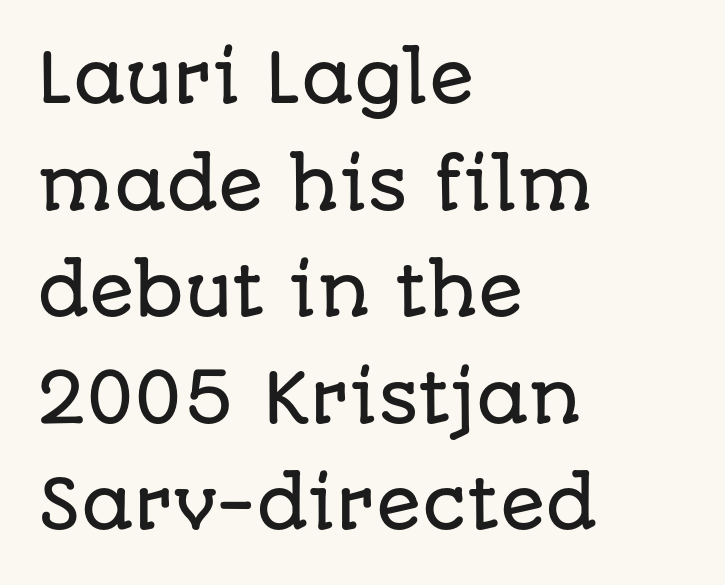
Teacher's note: observe the even left margin — that is flush-left alignment. The foot of each line stays bare and open. Looks like regular typesetting: each glyph gets only the width it needs. Quick note: not italic, upright. A typesetter would call this zero additional tracking.
